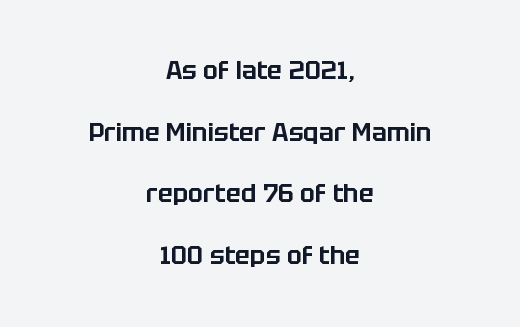
{"italic": "no", "underline": "no", "align": "center", "line_spacing": "loose", "line_spacing_ratio": 2.47, "letter_spacing": "normal", "letter_spacing_em": 0.0, "glyph_px": 25}
